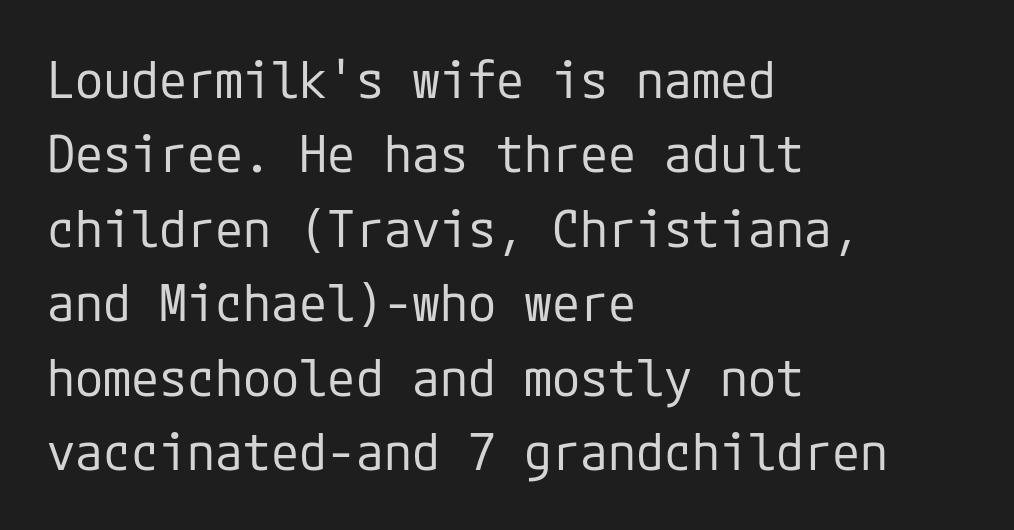
{"serif": "no", "italic": "no", "bold": "no", "weight": "regular", "width": "normal", "stroke_contrast": "low", "x_height": "medium", "underline": "no", "align": "left", "line_spacing": "normal", "line_spacing_ratio": 1.46, "letter_spacing": "normal", "letter_spacing_em": 0.0, "glyph_px": 51}
